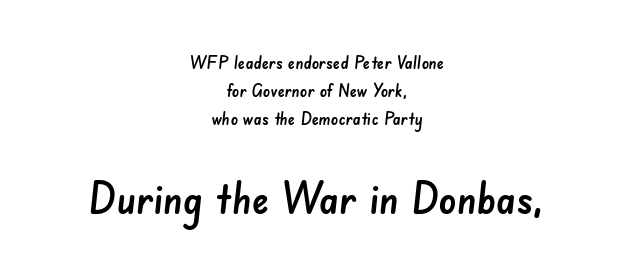
{"serif": "no", "width": "normal", "stroke_contrast": "low", "x_height": "small", "monospaced": "no", "underline": "no", "align": "center", "line_spacing": "normal", "line_spacing_ratio": 1.56, "letter_spacing": "normal", "letter_spacing_em": 0.0, "larger_block": "second", "size_ratio": 2.44, "glyph_px": 44}
